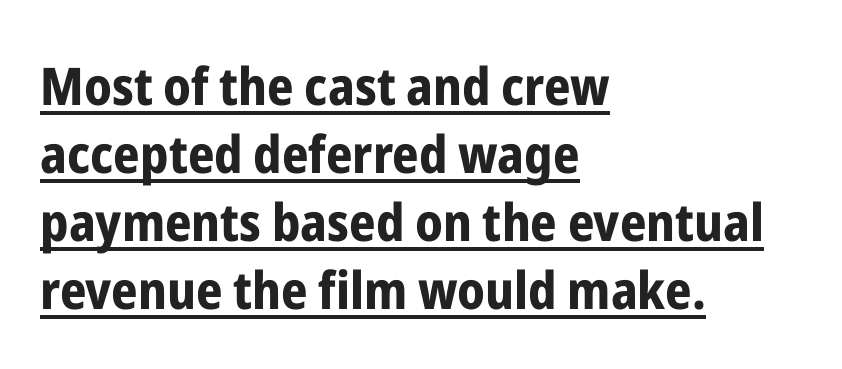
{"serif": "no", "italic": "no", "bold": "yes", "weight": "bold", "width": "condensed", "stroke_contrast": "low", "x_height": "medium", "monospaced": "no", "underline": "yes", "align": "left", "line_spacing": "normal", "line_spacing_ratio": 1.31, "letter_spacing": "normal", "letter_spacing_em": 0.0, "glyph_px": 52}
